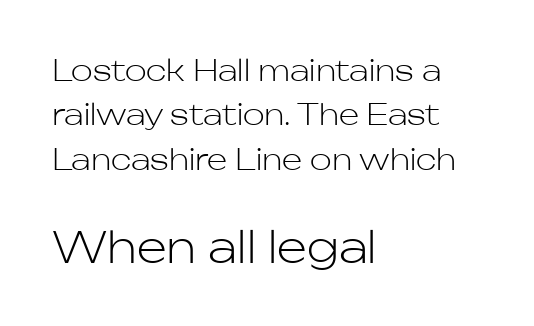
{"serif": "no", "italic": "no", "bold": "no", "weight": "light", "width": "normal", "stroke_contrast": "low", "x_height": "medium", "monospaced": "no", "underline": "no", "align": "left", "line_spacing": "normal", "line_spacing_ratio": 1.53, "letter_spacing": "normal", "letter_spacing_em": 0.0, "larger_block": "second", "size_ratio": 1.48, "glyph_px": 43}
